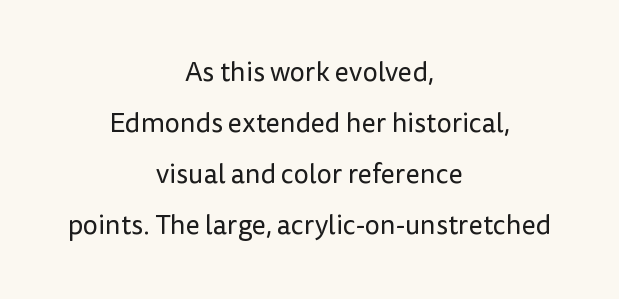
This sample is center-justified, so both line endings float freely. This sample uses plain, unmodified letter spacing. Posture: upright roman. Check the space under the baseline: it is left empty. Stem width sits at or under what a default text font uses.
